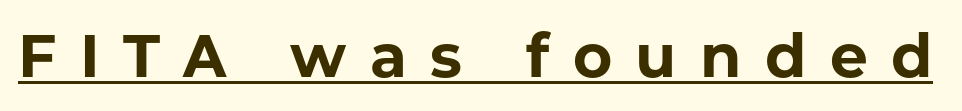
Q: Is the text bold? A: Yes.
Q: Is the text italic (slanted)? A: No, it is upright.
Q: Is the typeface a serif or a sans-serif typeface? A: Sans-serif.
Q: Is the text underlined? A: Yes.
Q: Is the spacing between letters normal or unusually wide? A: Unusually wide.
Q: Width (condensed, normal, or wide)? A: Normal.
Q: Stroke contrast? A: Low.
Q: x-height? A: Medium.
Q: Monospaced? A: No.
